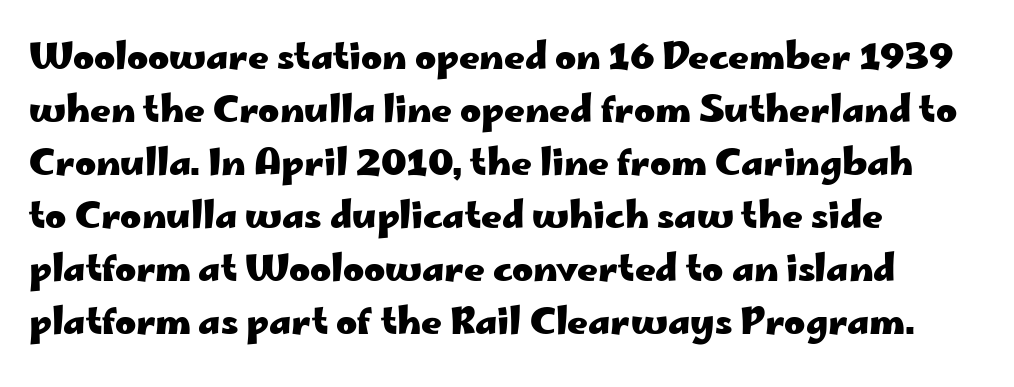
Q: Is the text bold? A: Yes.
Q: Is the text italic (slanted)? A: No, it is upright.
Q: Is the typeface a serif or a sans-serif typeface? A: Sans-serif.
Q: Is the text underlined? A: No.
Q: How is the paragraph aligned? A: Left-aligned.
Q: Is the spacing between letters normal or unusually wide? A: Normal.
Q: Is the spacing between lines tight, normal or loose? A: Normal.
Q: Width (condensed, normal, or wide)? A: Wide.
Q: Stroke contrast? A: Low.
Q: x-height? A: Small.
Q: Monospaced? A: No.
